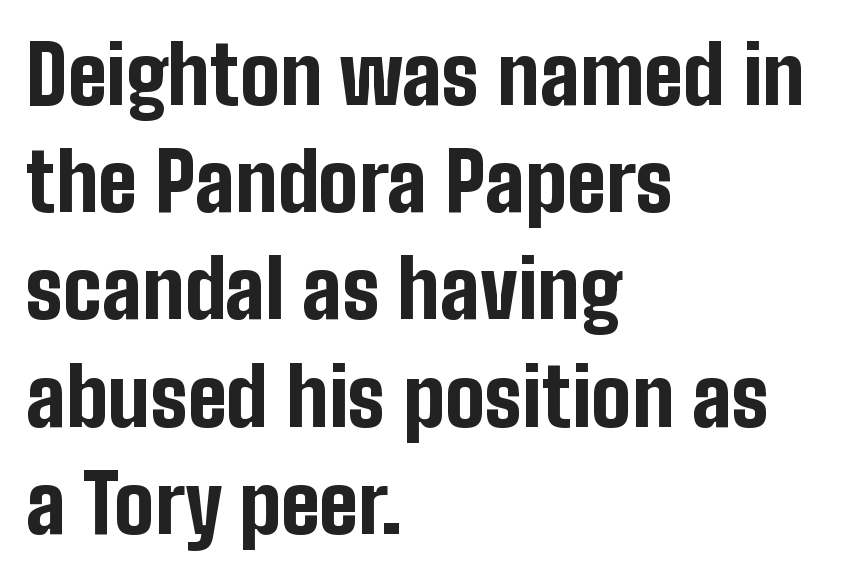
Font category for this specimen: sans-serif. The gap between lines stays unmarked. The lettering holds an erect, upright posture throughout. Short and long lines alike share a common starting point at left. Varying glyph widths throughout — classic text-font behaviour.
